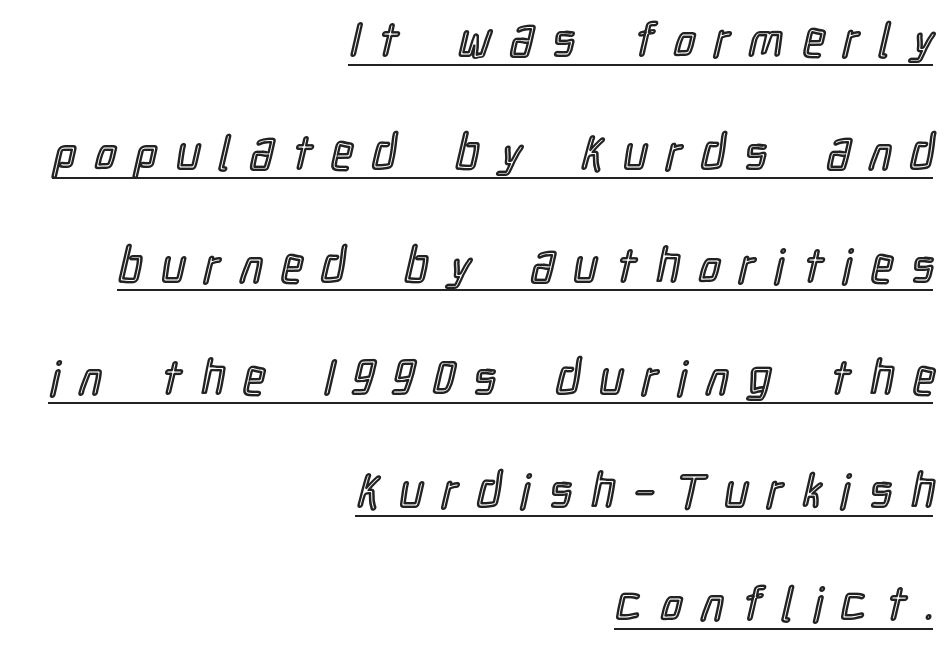
Character widths vary here, with narrow letters taking less room than wide ones. The string is rendered with underlining switched on. Summary of vertical rhythm: relaxed, with wide interline spacing. Glyph-to-glyph distance is far greater than everyday printed text.
